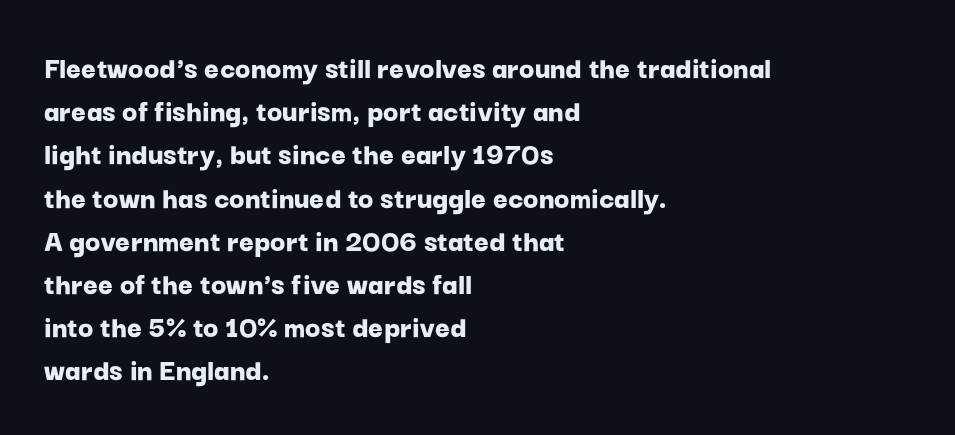
Q: Is the text bold? A: Yes.
Q: Is the text italic (slanted)? A: No, it is upright.
Q: Is the typeface a serif or a sans-serif typeface? A: Sans-serif.
Q: Is the text underlined? A: No.
Q: How is the paragraph aligned? A: Left-aligned.
Q: Is the spacing between letters normal or unusually wide? A: Normal.
Q: Is the spacing between lines tight, normal or loose? A: Normal.
Q: Width (condensed, normal, or wide)? A: Normal.
Q: Stroke contrast? A: Low.
Q: x-height? A: Medium.
Q: Monospaced? A: No.
